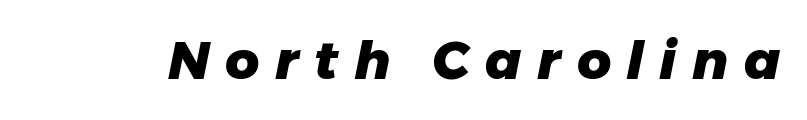
Q: Is the text bold? A: Yes.
Q: Is the text italic (slanted)? A: Yes, it leans right by about 11 degrees.
Q: Is the text underlined? A: No.
Q: Is the spacing between letters normal or unusually wide? A: Unusually wide.
Q: Width (condensed, normal, or wide)? A: Normal.
Q: Stroke contrast? A: Low.
Q: x-height? A: Medium.
Q: Monospaced? A: No.
